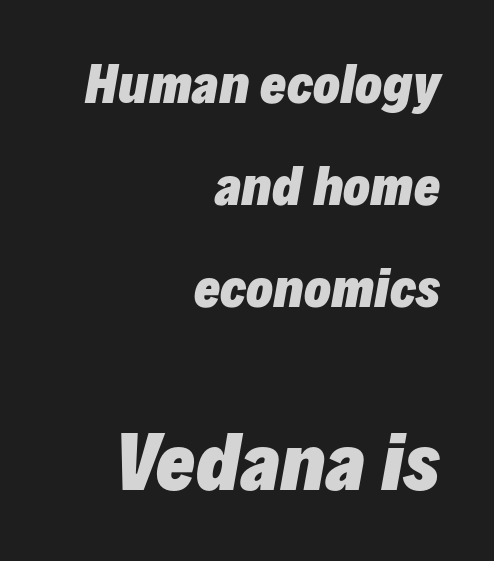
The image shows 73 px heavy type, italic (leaning right); set right-aligned, loose line spacing (2.08x), normal letter spacing, not underlined; the second (bottom) block is 1.49x larger; low stroke contrast and a medium x-height.
